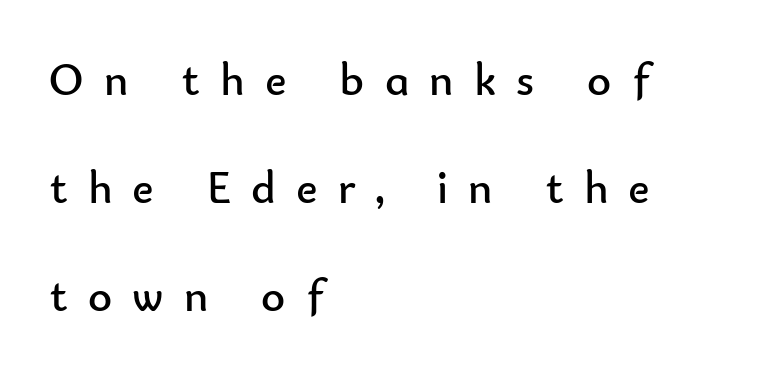
{"serif": "no", "italic": "no", "bold": "no", "weight": "regular", "width": "normal", "stroke_contrast": "low", "x_height": "small", "monospaced": "no", "underline": "no", "align": "left", "line_spacing": "loose", "line_spacing_ratio": 2.35, "letter_spacing": "wide", "letter_spacing_em": 0.44, "glyph_px": 46}
